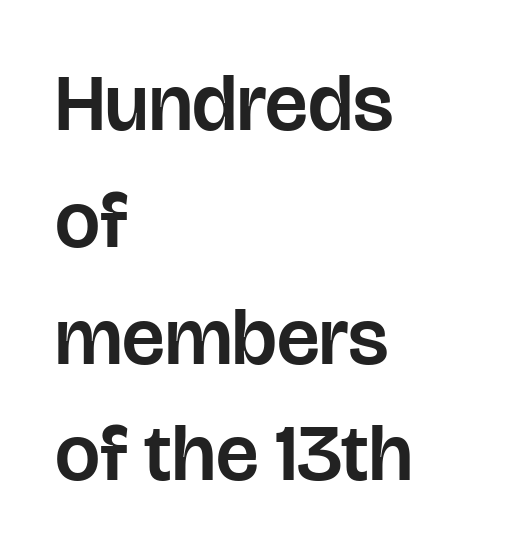
The image shows 80 px sans-serif type, upright; set left-aligned, normal line spacing (1.46x), normal letter spacing, not underlined; low stroke contrast and a large x-height.
